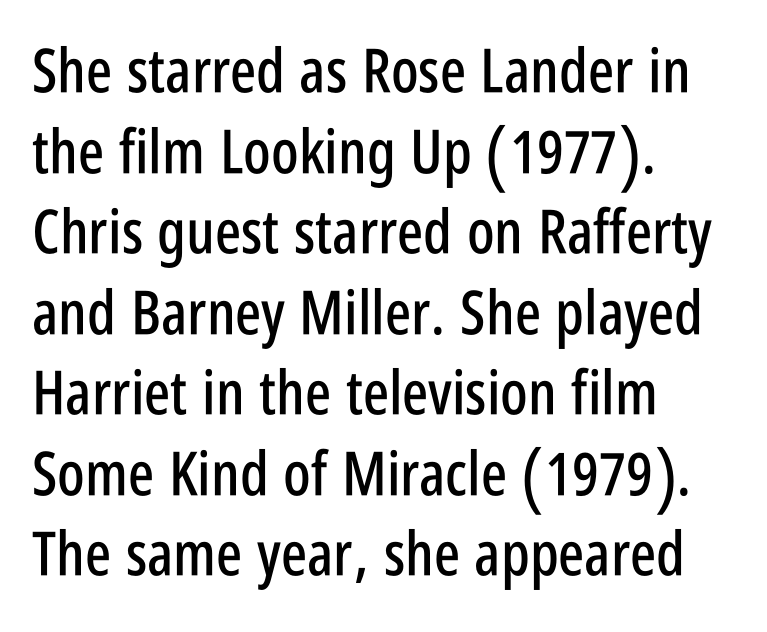
{"serif": "no", "italic": "no", "width": "condensed", "stroke_contrast": "low", "x_height": "large", "monospaced": "no", "underline": "no", "align": "left", "line_spacing": "normal", "line_spacing_ratio": 1.32, "letter_spacing": "normal", "letter_spacing_em": 0.0, "glyph_px": 61}
